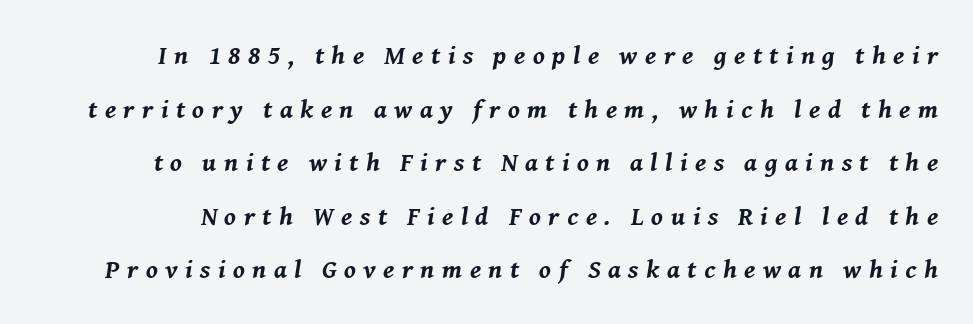
Q: Is the text bold? A: Yes.
Q: Is the text italic (slanted)? A: Yes, it leans right by about 8 degrees.
Q: Is the text underlined? A: No.
Q: Is the spacing between letters normal or unusually wide? A: Unusually wide.
Q: Is the spacing between lines tight, normal or loose? A: Loose.
